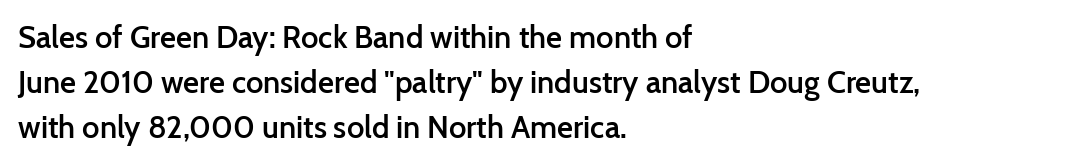
Q: Is the text bold? A: Semi-bold.
Q: Is the text italic (slanted)? A: No, it is upright.
Q: Is the typeface a serif or a sans-serif typeface? A: Sans-serif.
Q: Is the text underlined? A: No.
Q: How is the paragraph aligned? A: Left-aligned.
Q: Is the spacing between letters normal or unusually wide? A: Normal.
Q: Is the spacing between lines tight, normal or loose? A: Normal.
Q: Width (condensed, normal, or wide)? A: Normal.
Q: Stroke contrast? A: Low.
Q: x-height? A: Medium.
Q: Monospaced? A: No.
